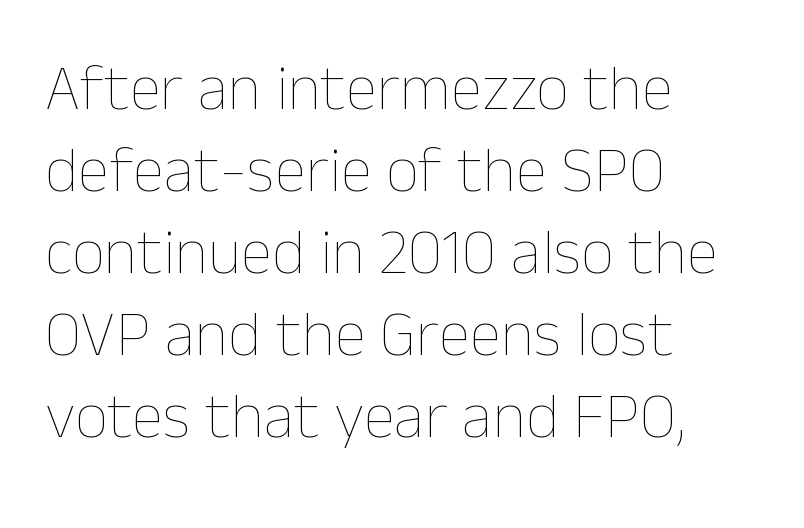
Q: Is the text bold? A: No.
Q: Is the text italic (slanted)? A: No, it is upright.
Q: Is the text underlined? A: No.
Q: How is the paragraph aligned? A: Left-aligned.
Q: Is the spacing between letters normal or unusually wide? A: Normal.
Q: Is the spacing between lines tight, normal or loose? A: Normal.
Q: Width (condensed, normal, or wide)? A: Normal.
Q: Stroke contrast? A: Low.
Q: x-height? A: Medium.
Q: Monospaced? A: No.
